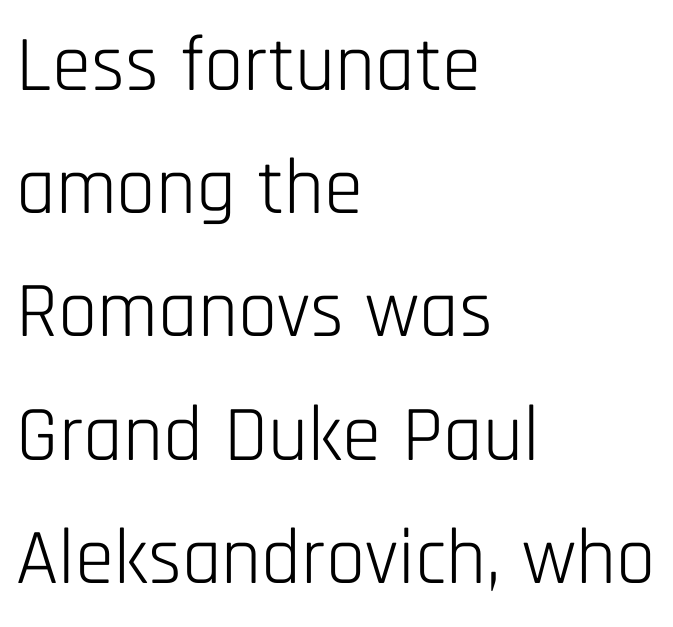
The image shows 79 px light, condensed sans-serif type, upright; set left-aligned, normal line spacing (1.56x), normal letter spacing, not underlined; low stroke contrast and a large x-height.
